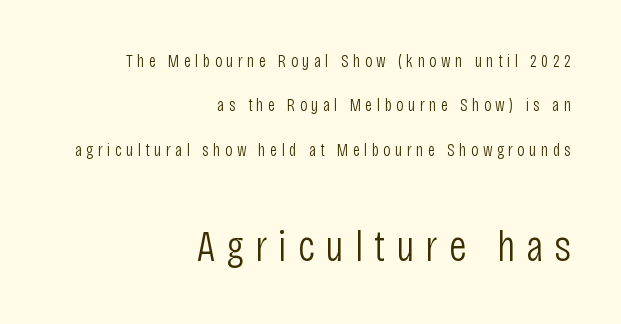
The image shows 45 px light, condensed sans-serif type, upright; set right-aligned, loose line spacing (2.46x), unusually wide letter spacing (+0.24 em), not underlined; the second (bottom) block is 2.5x larger; low stroke contrast and a large x-height.
